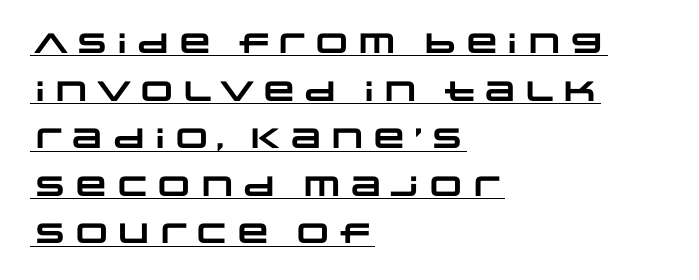
The image shows 28 px heavy, wide sans-serif type; set left-aligned, normal line spacing (1.7x), normal letter spacing, underlined; low stroke contrast and a large x-height.
